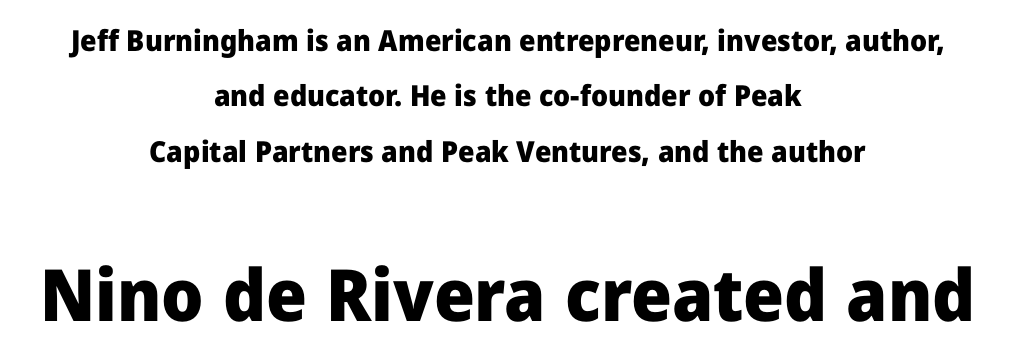
Q: Is the text bold? A: Yes.
Q: Is the text italic (slanted)? A: No, it is upright.
Q: Is the typeface a serif or a sans-serif typeface? A: Sans-serif.
Q: Is the text underlined? A: No.
Q: How is the paragraph aligned? A: Centered.
Q: Is the spacing between letters normal or unusually wide? A: Normal.
Q: Is the spacing between lines tight, normal or loose? A: Loose.
Q: Which block of text is set in a larger size, the first (top) or the second (bottom)? A: The second (bottom) one.
Q: Width (condensed, normal, or wide)? A: Normal.
Q: Stroke contrast? A: Low.
Q: x-height? A: Medium.
Q: Monospaced? A: No.
